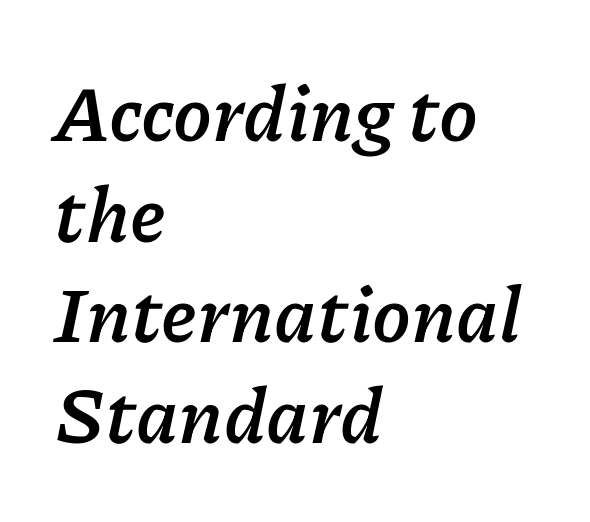
The image shows 78 px semibold type, italic (leaning right); set left-aligned, normal line spacing (1.29x), normal letter spacing, not underlined; low stroke contrast and a medium x-height.
